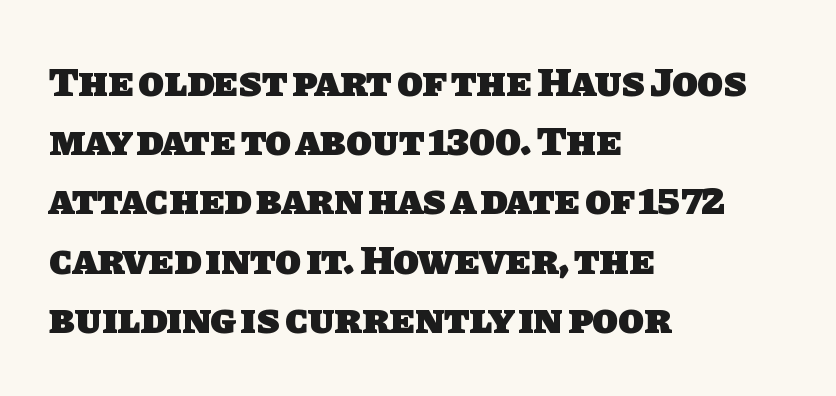
The image shows 42 px heavy sans-serif type; set left-aligned, normal line spacing (1.41x), normal letter spacing, not underlined; low stroke contrast and a large x-height.
